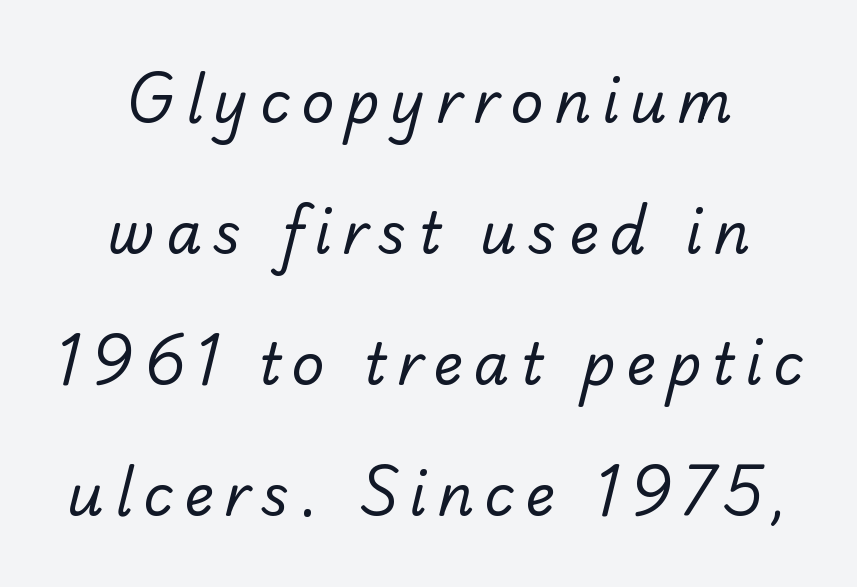
{"serif": "no", "bold": "no", "weight": "regular", "width": "normal", "stroke_contrast": "low", "x_height": "small", "monospaced": "no", "underline": "no", "align": "center", "line_spacing": "loose", "line_spacing_ratio": 2.3, "glyph_px": 57}
